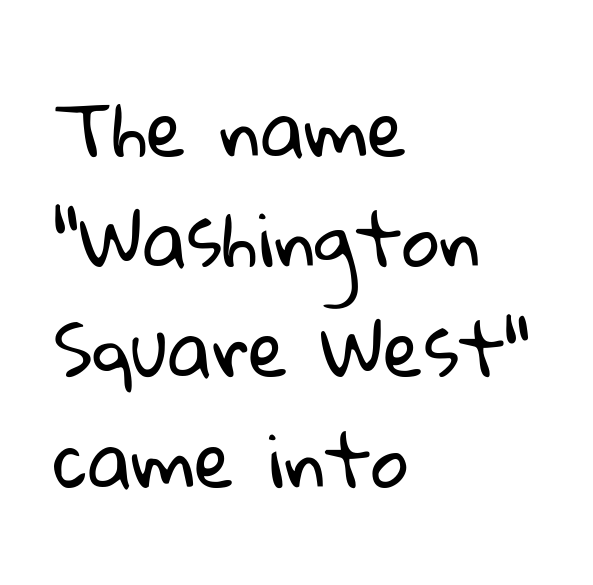
The rendering shows plain stroke endings on the letterforms — a sans-serif design. The gap between lines stays unmarked. In terms of leading, this rendering sits right in the middle. Proportional: the letters do not fall into vertical columns. The type is set solid horizontally, with unmodified tracking.
